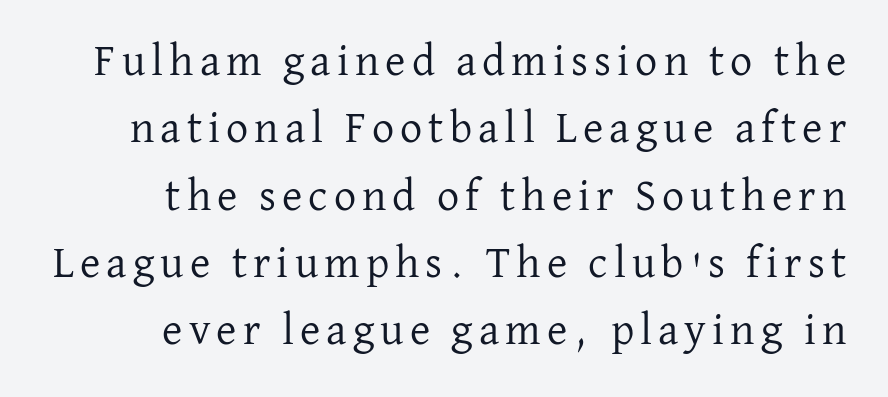
The image shows 44 px regular-weight serif type, upright; set normal line spacing (1.53x), not underlined; low stroke contrast and a medium x-height.
